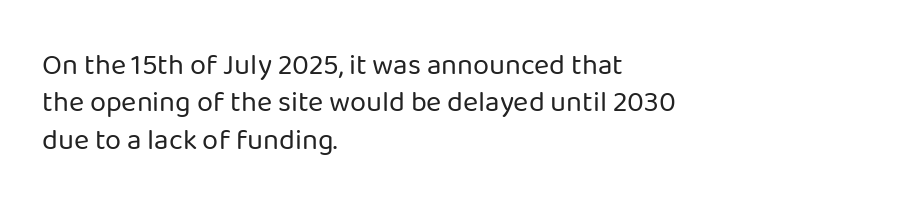
Are there feet on the stems? There aren't — it's a sans. The gap between lines stays unmarked. Does the lettering tilt? It doesn't — this is upright. Each letter keeps its own natural width here, so spacing adapts to shape. How are the letters spaced? Ordinarily, with no added tracking. The compositor pushed each line to the left boundary.
